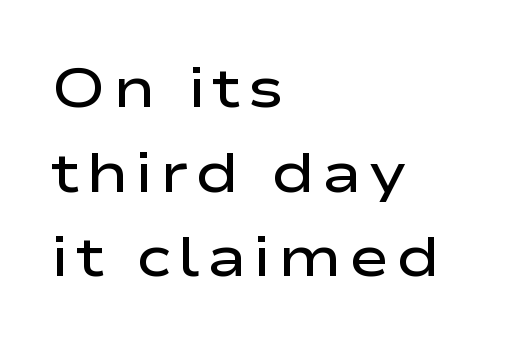
The image shows 55 px semibold, wide sans-serif type, upright; set left-aligned, normal line spacing (1.54x), not underlined; low stroke contrast and a medium x-height.
